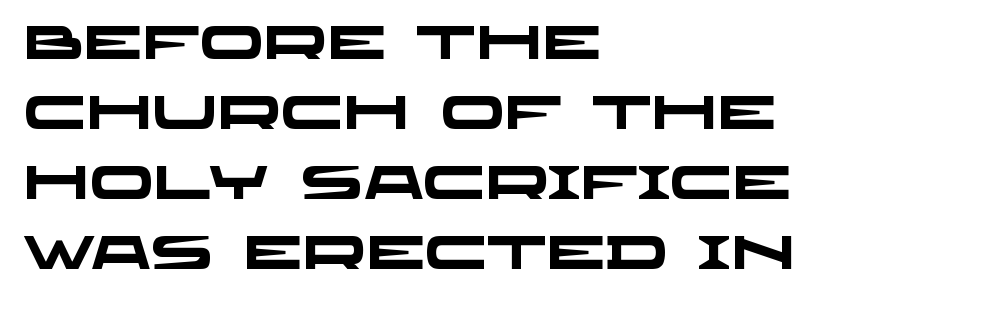
Q: Is the text bold? A: Yes.
Q: Is the typeface a serif or a sans-serif typeface? A: Sans-serif.
Q: Is the text underlined? A: No.
Q: How is the paragraph aligned? A: Left-aligned.
Q: Is the spacing between letters normal or unusually wide? A: Normal.
Q: Is the spacing between lines tight, normal or loose? A: Normal.
Q: Width (condensed, normal, or wide)? A: Wide.
Q: Stroke contrast? A: Low.
Q: x-height? A: Large.
Q: Monospaced? A: No.
